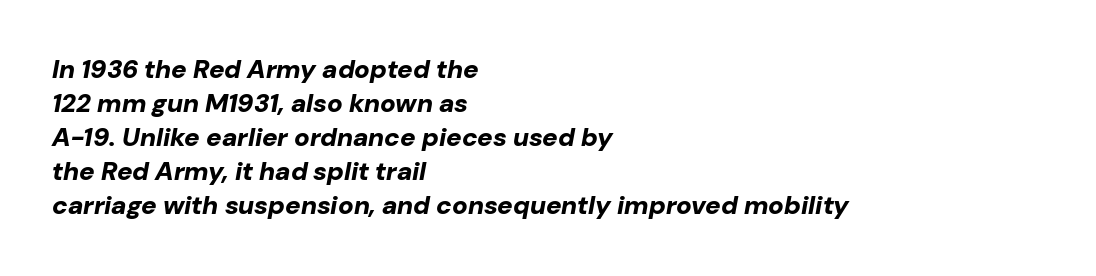
Q: Is the text bold? A: Yes.
Q: Is the text italic (slanted)? A: Yes, it leans right by about 10 degrees.
Q: Is the text underlined? A: No.
Q: How is the paragraph aligned? A: Left-aligned.
Q: Is the spacing between letters normal or unusually wide? A: Normal.
Q: Is the spacing between lines tight, normal or loose? A: Normal.
